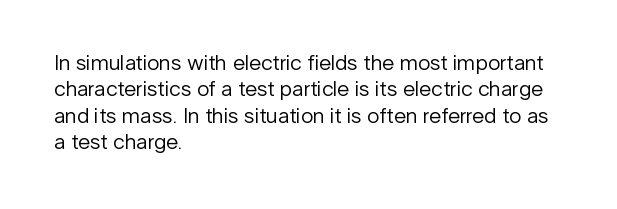
The image shows 22 px text type, upright; set left-aligned, line spacing 1.2x, normal letter spacing, not underlined.
